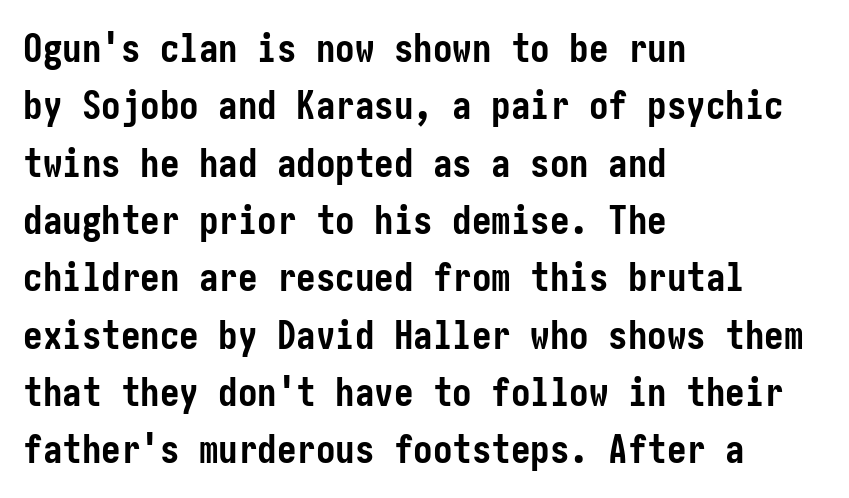
Notice how descenders clear the ascenders below comfortably — that's standard leading. Notice how the passage keeps a crisp vertical edge on the left only. Characters follow at the spacing the type designer built in. Posture: upright roman. Observe the absence of serifs on each vertical stroke in this sample.
